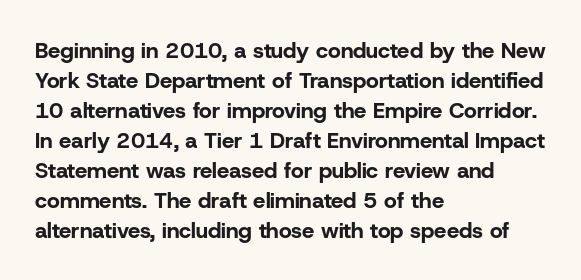
Italic: no, the glyphs are upright roman. Standard letterfit; no display-style spreading of the glyphs. Glance below the letters and you will spot only blank space. Its strokes are broad and dark, the hallmark of bold type.
